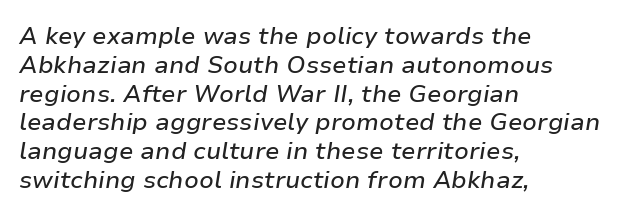
{"italic": "yes", "lean": "right", "slant_degrees": 9, "underline": "no", "align": "left", "line_spacing_ratio": 1.2, "letter_spacing": "normal", "letter_spacing_em": 0.0, "glyph_px": 24}
